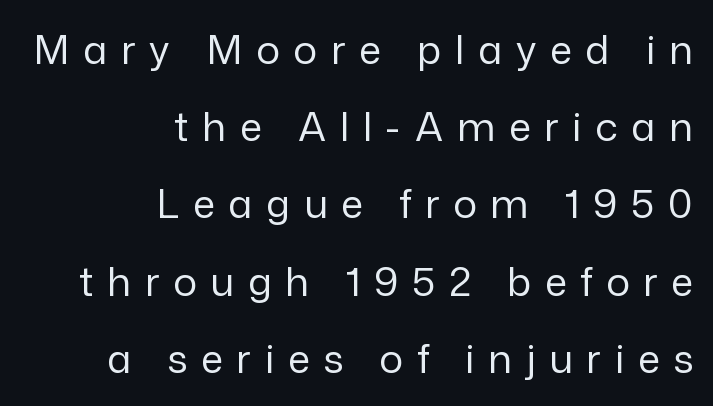
Q: Is the text bold? A: No.
Q: Is the text italic (slanted)? A: No, it is upright.
Q: Is the typeface a serif or a sans-serif typeface? A: Sans-serif.
Q: Is the text underlined? A: No.
Q: How is the paragraph aligned? A: Right-aligned.
Q: Is the spacing between letters normal or unusually wide? A: Unusually wide.
Q: Is the spacing between lines tight, normal or loose? A: Loose.
Q: Width (condensed, normal, or wide)? A: Normal.
Q: Stroke contrast? A: Low.
Q: x-height? A: Medium.
Q: Monospaced? A: No.
